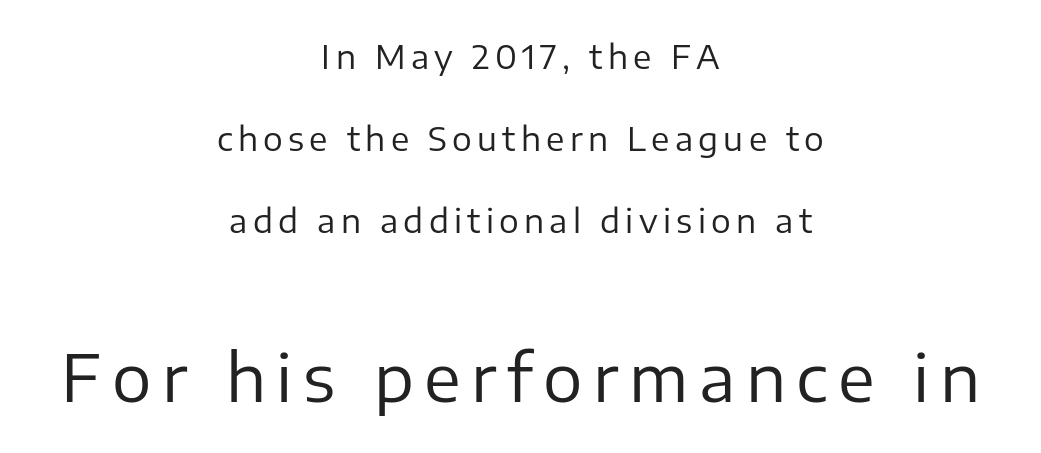
Q: Is the text bold? A: No.
Q: Is the text italic (slanted)? A: No, it is upright.
Q: Is the typeface a serif or a sans-serif typeface? A: Sans-serif.
Q: Is the text underlined? A: No.
Q: How is the paragraph aligned? A: Centered.
Q: Is the spacing between lines tight, normal or loose? A: Loose.
Q: Which block of text is set in a larger size, the first (top) or the second (bottom)? A: The second (bottom) one.
Q: Width (condensed, normal, or wide)? A: Normal.
Q: Stroke contrast? A: Low.
Q: x-height? A: Medium.
Q: Monospaced? A: No.
